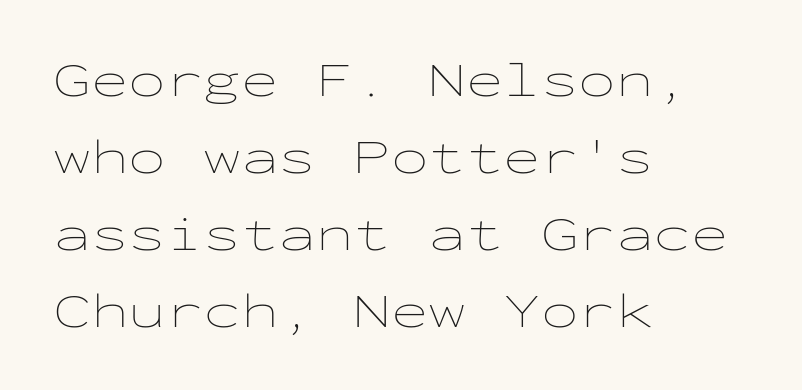
The image shows 50 px thin, wide type, upright, monospaced; set left-aligned, normal line spacing (1.54x), normal letter spacing, not underlined; low stroke contrast and a medium x-height.
